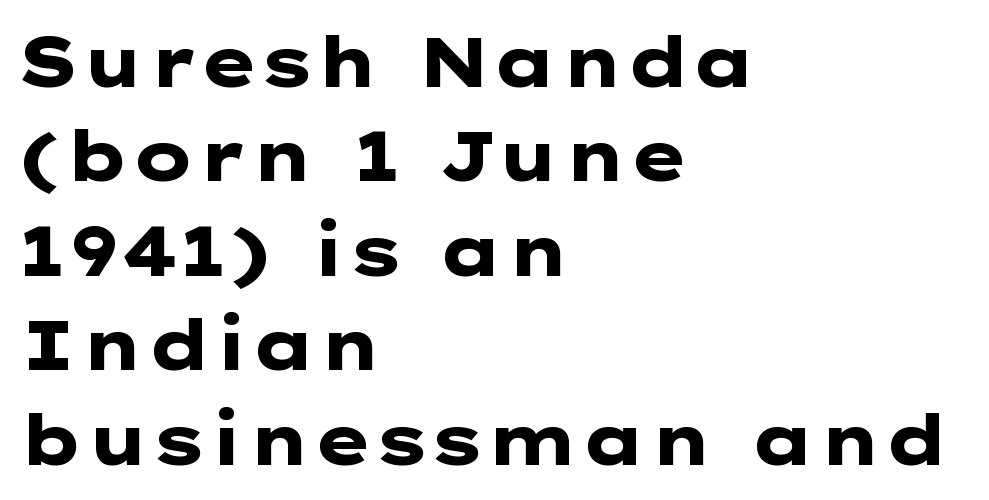
The image shows 70 px heavy, wide sans-serif type, upright; set left-aligned, normal line spacing (1.35x), normal letter spacing, not underlined; low stroke contrast and a medium x-height.
